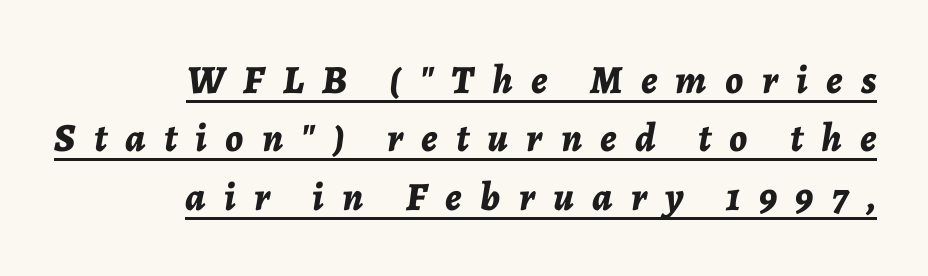
A typesetter would mark this as italic. These characters rest on top of a visible drawn line. The passage shown is typed in a proportional face where columns would drift. Typeset ragged left — the right edge is the straight one. Every letter is thick-stroked: bold, no question. Evenly set lines give the paragraph a standard silhouette.
